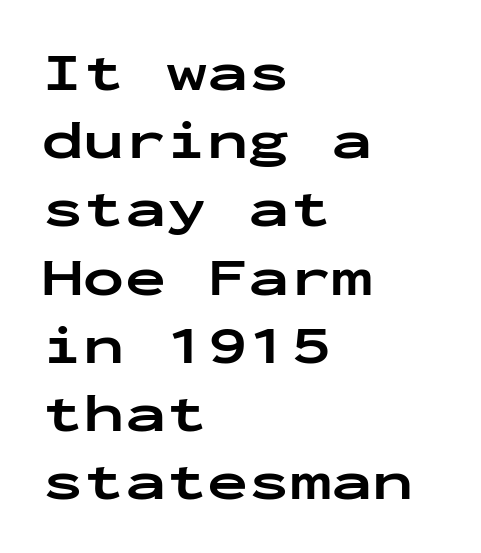
{"serif": "no", "italic": "no", "bold": "yes", "weight": "bold", "width": "wide", "stroke_contrast": "low", "x_height": "medium", "monospaced": "yes", "underline": "no", "align": "left", "line_spacing_ratio": 1.24, "letter_spacing": "normal", "letter_spacing_em": 0.0, "glyph_px": 55}
